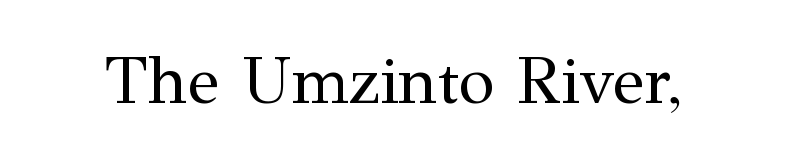
The letters advance in unequal steps, a hallmark of proportional type. The line texture is even and compact thanks to regular tracking. This rendering employs a face with finishing strokes, i.e., a serif. On a weight scale, this lands at 450 or below.
